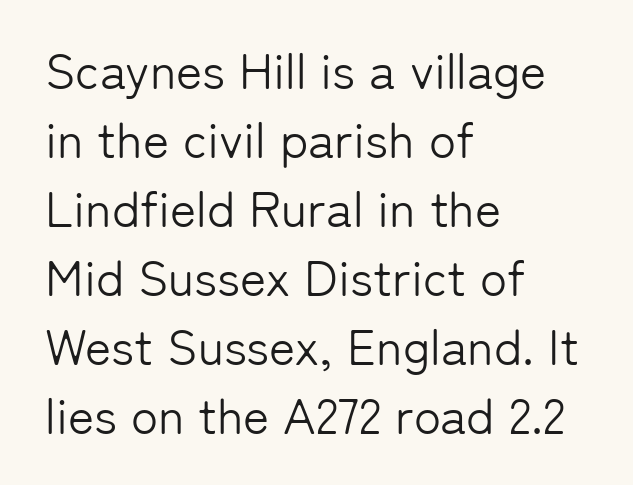
{"serif": "no", "italic": "no", "bold": "no", "weight": "light", "width": "normal", "stroke_contrast": "low", "x_height": "medium", "monospaced": "no", "underline": "no", "align": "left", "line_spacing": "normal", "line_spacing_ratio": 1.38, "letter_spacing": "normal", "letter_spacing_em": 0.0, "glyph_px": 50}
